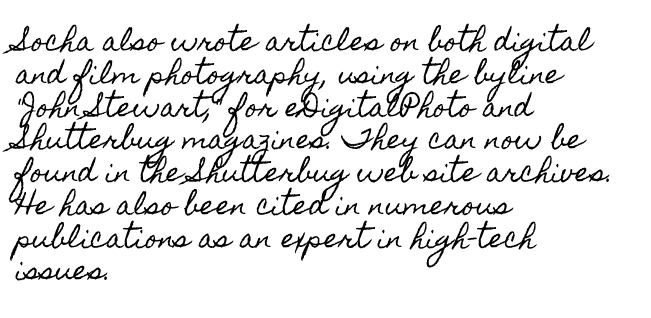
Q: Is the text italic (slanted)? A: Yes.
Q: Is the text underlined? A: No.
Q: How is the paragraph aligned? A: Left-aligned.
Q: Is the spacing between letters normal or unusually wide? A: Normal.
Q: Is the spacing between lines tight, normal or loose? A: Normal.
